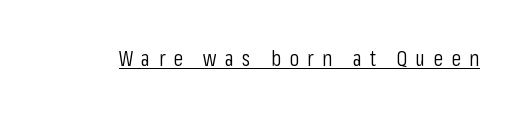
The image shows 22 px text type, upright; set unusually wide letter spacing (+0.37 em), underlined.
